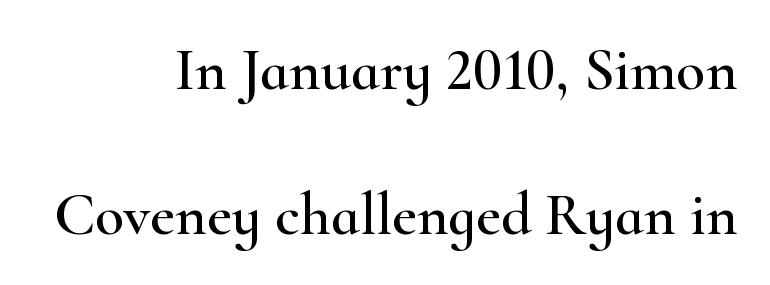
Q: Is the text italic (slanted)? A: No, it is upright.
Q: Is the typeface a serif or a sans-serif typeface? A: Serif.
Q: Is the text underlined? A: No.
Q: How is the paragraph aligned? A: Right-aligned.
Q: Is the spacing between letters normal or unusually wide? A: Normal.
Q: Is the spacing between lines tight, normal or loose? A: Loose.
Q: Width (condensed, normal, or wide)? A: Wide.
Q: Stroke contrast? A: High.
Q: x-height? A: Small.
Q: Monospaced? A: No.
